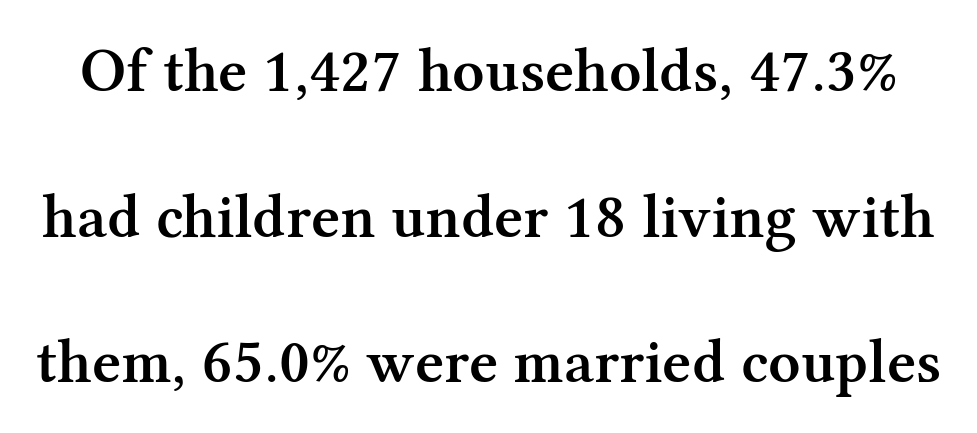
{"serif": "yes", "italic": "no", "bold": "semi", "weight": "semibold", "width": "normal", "stroke_contrast": "medium", "x_height": "medium", "monospaced": "no", "underline": "no", "line_spacing": "loose", "line_spacing_ratio": 2.31, "letter_spacing": "normal", "letter_spacing_em": 0.0, "glyph_px": 63}
